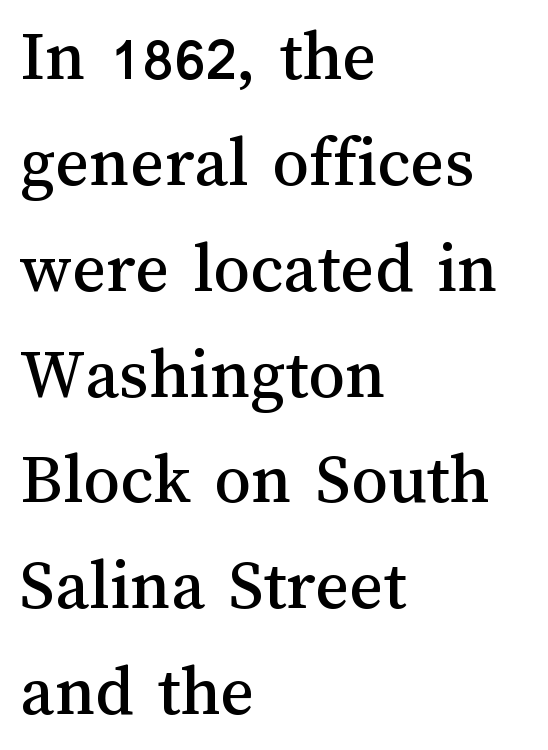
The image shows 73 px text type, upright; set left-aligned, normal line spacing (1.45x), normal letter spacing, not underlined; medium stroke contrast and a medium x-height.
